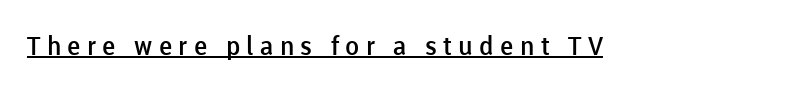
Set as a demibold, roughly 600 on the weight scale. The letters are spread apart with noticeably loose tracking. Posture: straight, roman, zero tilt. Decoration check: the copy is underlined.
